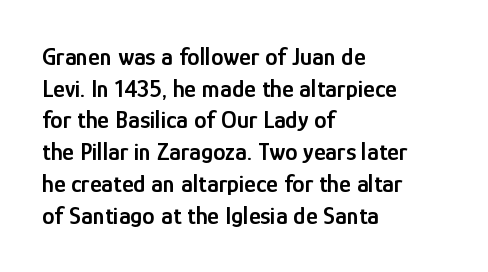
Q: Is the text bold? A: Semi-bold.
Q: Is the text italic (slanted)? A: No, it is upright.
Q: Is the text underlined? A: No.
Q: How is the paragraph aligned? A: Left-aligned.
Q: Is the spacing between letters normal or unusually wide? A: Normal.
Q: Is the spacing between lines tight, normal or loose? A: Normal.
